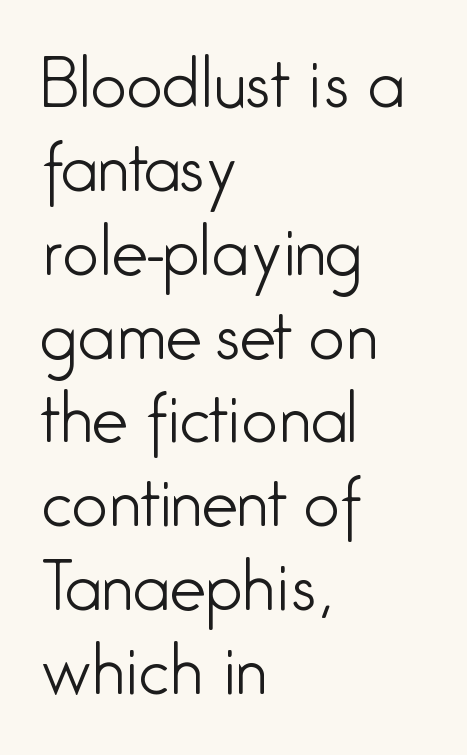
Q: Is the text bold? A: No.
Q: Is the text italic (slanted)? A: No, it is upright.
Q: Is the typeface a serif or a sans-serif typeface? A: Sans-serif.
Q: Is the text underlined? A: No.
Q: How is the paragraph aligned? A: Left-aligned.
Q: Is the spacing between letters normal or unusually wide? A: Normal.
Q: Is the spacing between lines tight, normal or loose? A: Normal.
Q: Width (condensed, normal, or wide)? A: Condensed.
Q: Stroke contrast? A: Low.
Q: x-height? A: Medium.
Q: Monospaced? A: No.
